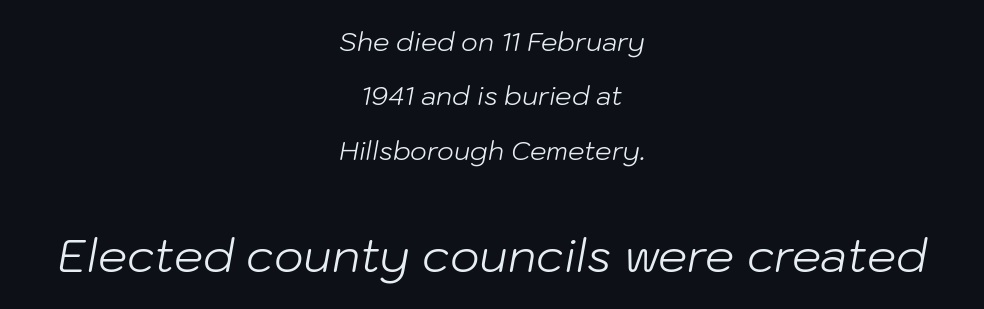
Unmarked baselines from the first word to the last. Stems here are at most as thick as an everyday book face. Where is the straight margin? There isn't one; the lines are centered. Horizontal bands of white between lines are thick stripes.
